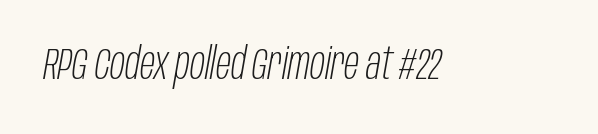
The image shows 44 px light, condensed type, italic (leaning right); set normal letter spacing, not underlined; low stroke contrast and a large x-height.
